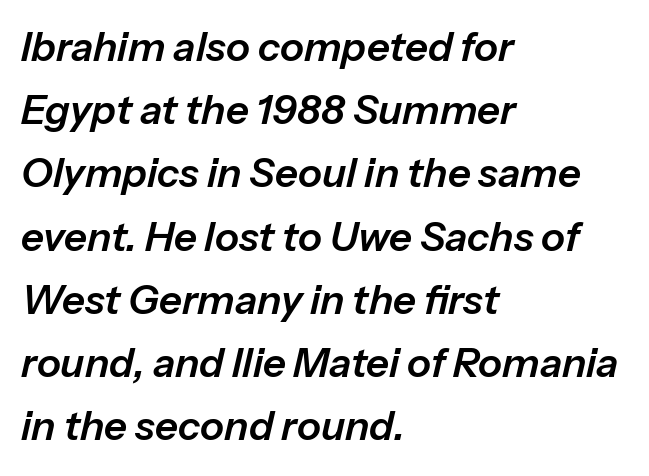
The image shows 40 px text type, italic (leaning right); set left-aligned, normal line spacing (1.58x), normal letter spacing, not underlined; low stroke contrast and a medium x-height.
